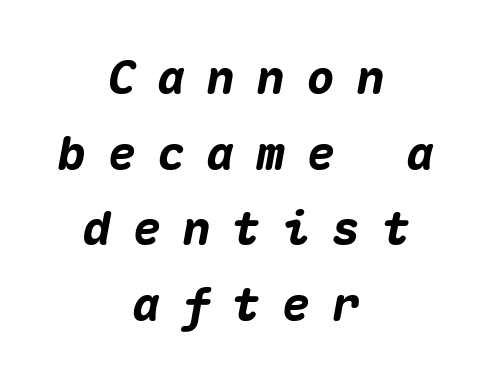
{"italic": "yes", "lean": "right", "slant_degrees": 10, "bold": "yes", "weight": "heavy", "width": "normal", "stroke_contrast": "medium", "x_height": "medium", "monospaced": "yes", "underline": "no", "align": "center", "line_spacing": "normal", "line_spacing_ratio": 1.61, "letter_spacing": "wide", "letter_spacing_em": 0.46, "glyph_px": 47}
